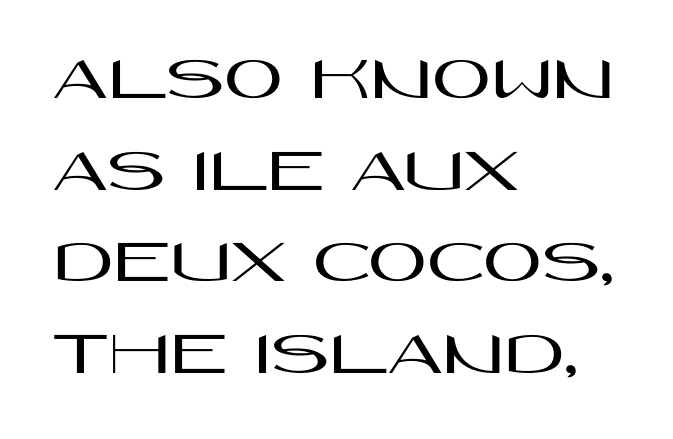
Honestly, the letter spacing is just normal — you wouldn't notice it. These lines were composed using upright roman letters. Is there much room between lines? A standard amount, neither cramped nor airy. No word sits above an underline. Does the copy run flush right? No — it runs flush left. What kind of face is this? One without serifs — a sans.
